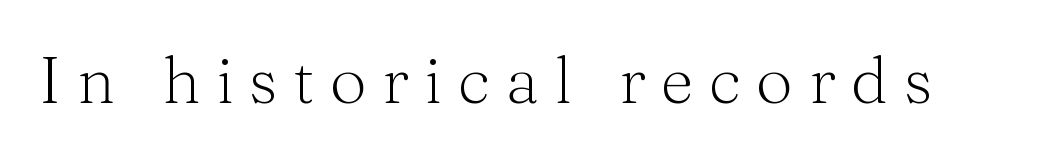
The image shows 65 px light serif type, upright; set unusually wide letter spacing (+0.24 em), not underlined; medium stroke contrast and a medium x-height.
